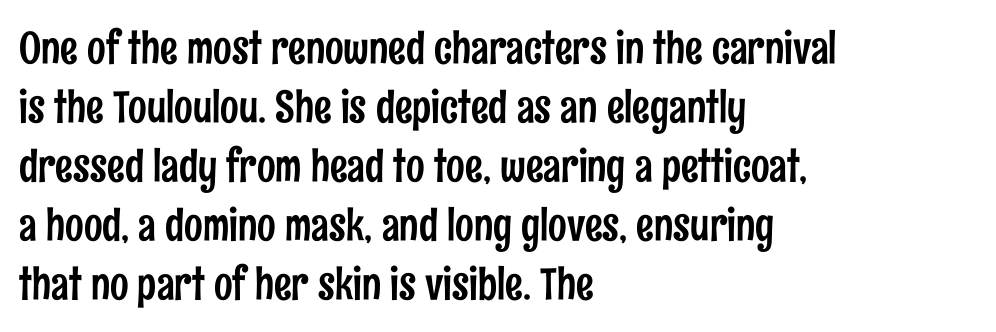
Q: Is the text italic (slanted)? A: No, it is upright.
Q: Is the typeface a serif or a sans-serif typeface? A: Sans-serif.
Q: Is the text underlined? A: No.
Q: How is the paragraph aligned? A: Left-aligned.
Q: Is the spacing between letters normal or unusually wide? A: Normal.
Q: Is the spacing between lines tight, normal or loose? A: Normal.
Q: Width (condensed, normal, or wide)? A: Condensed.
Q: Stroke contrast? A: Low.
Q: x-height? A: Medium.
Q: Monospaced? A: No.
